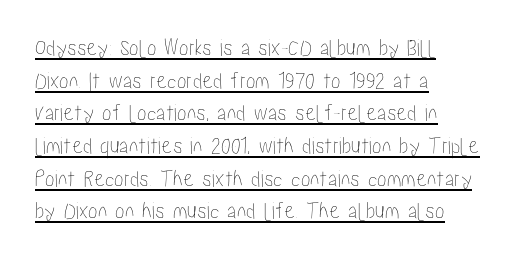
Q: Is the text italic (slanted)? A: No, it is upright.
Q: Is the text underlined? A: Yes.
Q: How is the paragraph aligned? A: Left-aligned.
Q: Is the spacing between letters normal or unusually wide? A: Normal.
Q: Is the spacing between lines tight, normal or loose? A: Normal.
